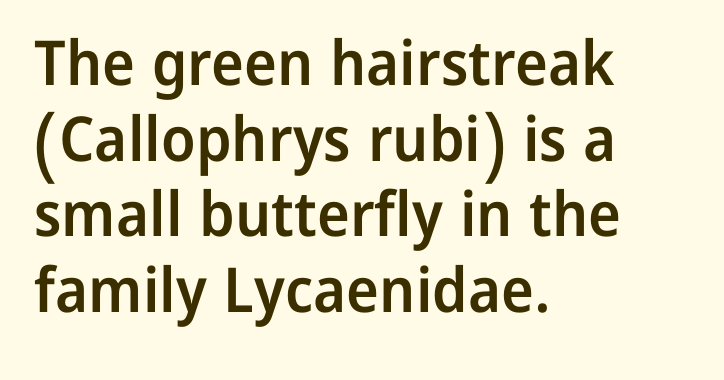
Q: Is the text bold? A: Semi-bold.
Q: Is the text italic (slanted)? A: No, it is upright.
Q: Is the typeface a serif or a sans-serif typeface? A: Sans-serif.
Q: Is the text underlined? A: No.
Q: How is the paragraph aligned? A: Left-aligned.
Q: Is the spacing between letters normal or unusually wide? A: Normal.
Q: Width (condensed, normal, or wide)? A: Normal.
Q: Stroke contrast? A: Low.
Q: x-height? A: Medium.
Q: Monospaced? A: No.
